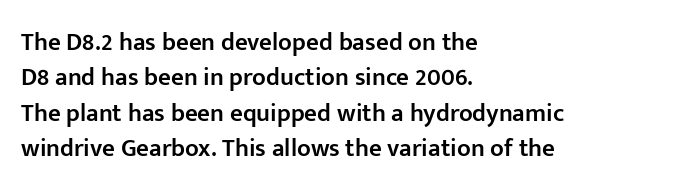
The image shows 25 px text type, upright; set left-aligned, normal line spacing (1.42x), normal letter spacing, not underlined.
